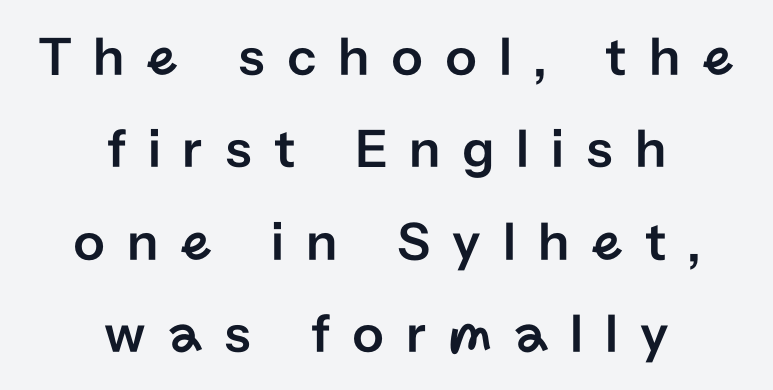
Q: Is the text italic (slanted)? A: No, it is upright.
Q: Is the typeface a serif or a sans-serif typeface? A: Sans-serif.
Q: Is the text underlined? A: No.
Q: How is the paragraph aligned? A: Centered.
Q: Is the spacing between letters normal or unusually wide? A: Unusually wide.
Q: Is the spacing between lines tight, normal or loose? A: Normal.
Q: Width (condensed, normal, or wide)? A: Normal.
Q: Stroke contrast? A: Low.
Q: x-height? A: Medium.
Q: Monospaced? A: No.
